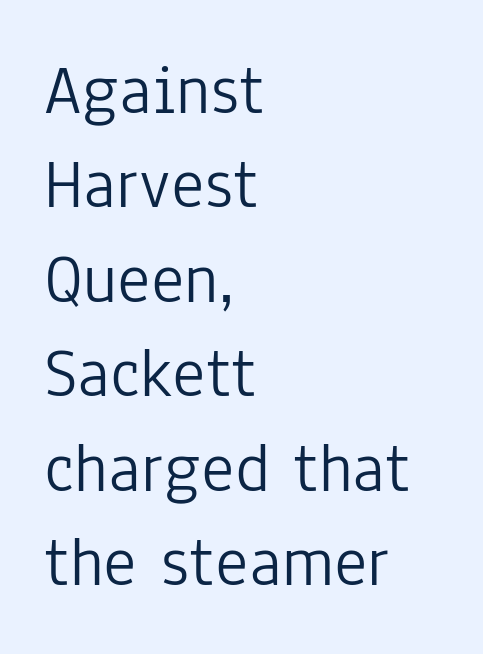
The image shows 71 px light, condensed sans-serif type, upright; set left-aligned, normal line spacing (1.33x), normal letter spacing, not underlined; low stroke contrast and a medium x-height.
